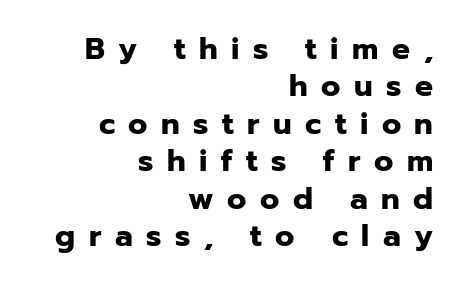
{"serif": "no", "italic": "no", "bold": "yes", "weight": "heavy", "width": "normal", "stroke_contrast": "low", "x_height": "medium", "monospaced": "no", "underline": "no", "align": "right", "line_spacing": "normal", "line_spacing_ratio": 1.25, "letter_spacing": "wide", "letter_spacing_em": 0.45, "glyph_px": 30}
